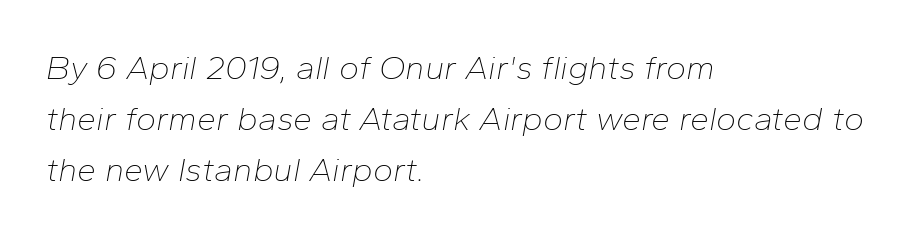
One glance says typical: line gaps are just what's usual. The rag falls on the right side of this text block. Style check: oblique. The tracking reads as untouched default to a designer's eye.
